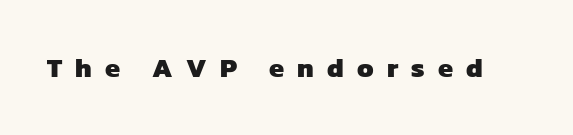
The image shows 27 px bold type; set unusually wide letter spacing (+0.49 em), not underlined.
